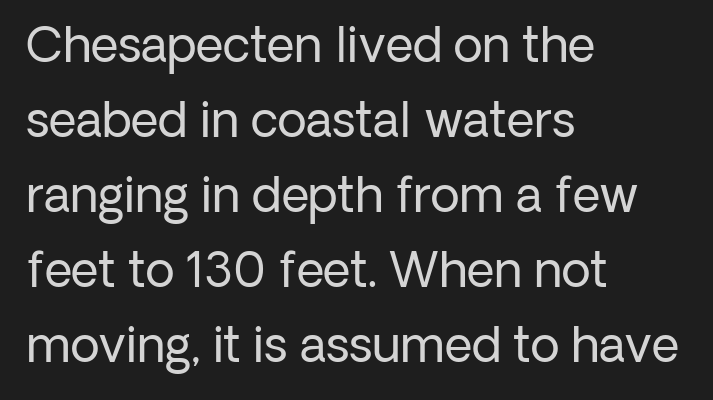
A typesetter would call this zero additional tracking. Reading down the block, your eye returns to a fixed left position each line. Rule under the text: the space is simply empty. Compared with a typical body face, this is equally light or lighter still.
